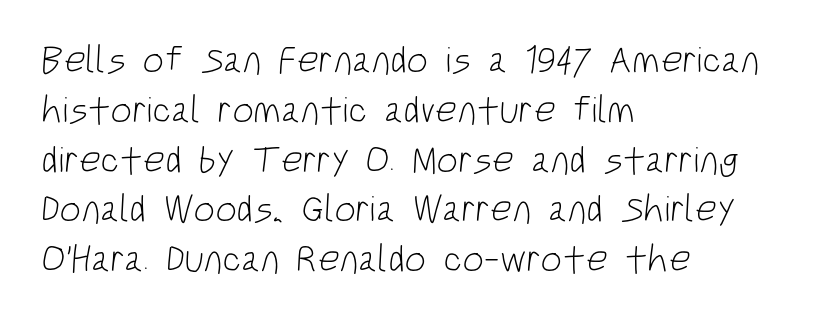
The image shows 38 px light, condensed sans-serif type; set left-aligned, normal line spacing (1.31x), normal letter spacing, not underlined; low stroke contrast and a large x-height.
